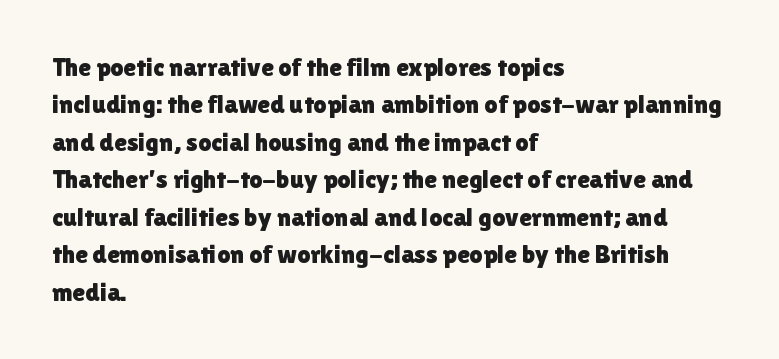
Q: Is the text italic (slanted)? A: No, it is upright.
Q: Is the text underlined? A: No.
Q: How is the paragraph aligned? A: Left-aligned.
Q: Is the spacing between letters normal or unusually wide? A: Normal.
Q: Is the spacing between lines tight, normal or loose? A: Normal.
